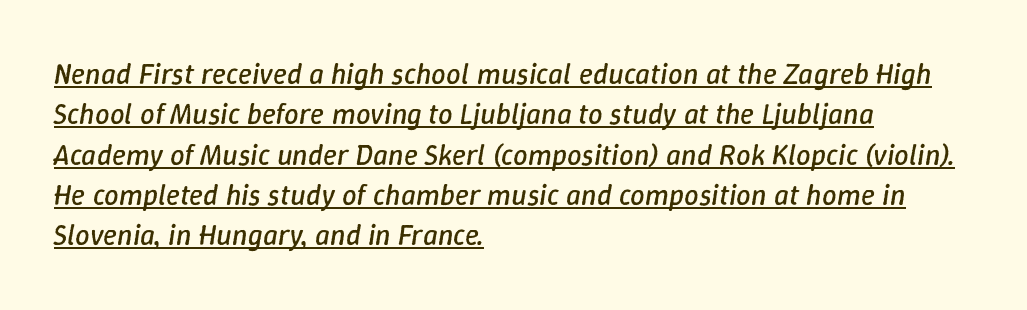
The image shows 29 px regular-weight type, italic (leaning right); set left-aligned, normal line spacing (1.39x), normal letter spacing, underlined; low stroke contrast and a medium x-height.
